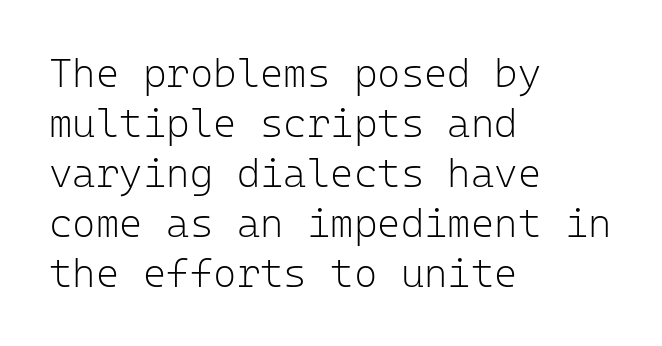
Q: Is the text bold? A: No.
Q: Is the text italic (slanted)? A: No, it is upright.
Q: Is the typeface a serif or a sans-serif typeface? A: Sans-serif.
Q: Is the text underlined? A: No.
Q: How is the paragraph aligned? A: Left-aligned.
Q: Is the spacing between letters normal or unusually wide? A: Normal.
Q: Is the spacing between lines tight, normal or loose? A: Normal.
Q: Width (condensed, normal, or wide)? A: Normal.
Q: Stroke contrast? A: Low.
Q: x-height? A: Medium.
Q: Monospaced? A: Yes.
